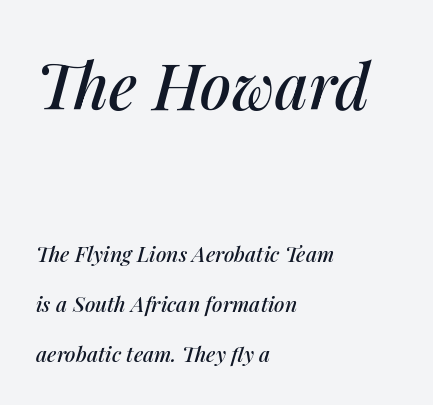
{"italic": "yes", "lean": "right", "slant_degrees": 14, "width": "normal", "stroke_contrast": "medium", "x_height": "medium", "monospaced": "no", "underline": "no", "align": "left", "line_spacing": "loose", "line_spacing_ratio": 2.39, "letter_spacing": "normal", "letter_spacing_em": 0.0, "larger_block": "first", "size_ratio": 3.0, "glyph_px": 63}
